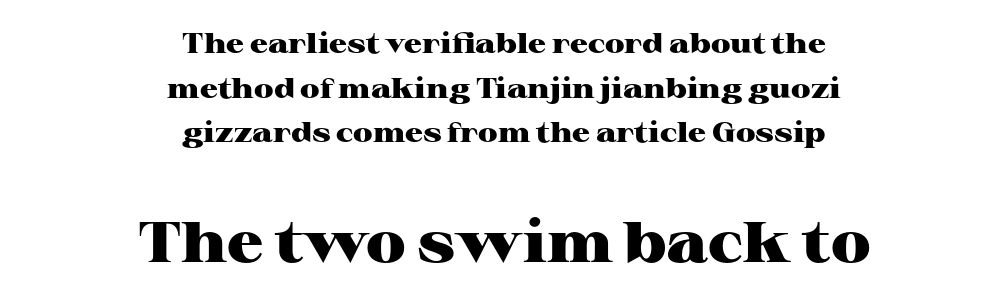
Q: Is the text bold? A: Yes.
Q: Is the text italic (slanted)? A: No, it is upright.
Q: Is the typeface a serif or a sans-serif typeface? A: Serif.
Q: Is the text underlined? A: No.
Q: How is the paragraph aligned? A: Centered.
Q: Is the spacing between letters normal or unusually wide? A: Normal.
Q: Is the spacing between lines tight, normal or loose? A: Normal.
Q: Which block of text is set in a larger size, the first (top) or the second (bottom)? A: The second (bottom) one.
Q: Width (condensed, normal, or wide)? A: Wide.
Q: Stroke contrast? A: High.
Q: x-height? A: Medium.
Q: Monospaced? A: No.
